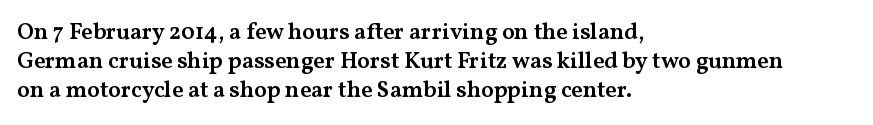
Q: Is the text bold? A: Semi-bold.
Q: Is the text italic (slanted)? A: No, it is upright.
Q: Is the text underlined? A: No.
Q: How is the paragraph aligned? A: Left-aligned.
Q: Is the spacing between letters normal or unusually wide? A: Normal.
Q: Is the spacing between lines tight, normal or loose? A: Normal.
